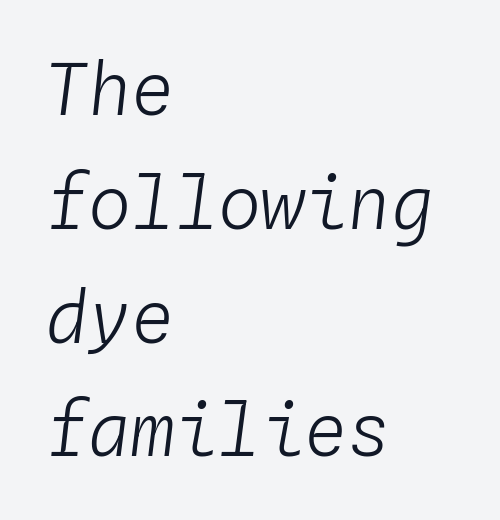
{"italic": "yes", "lean": "right", "slant_degrees": 4, "bold": "no", "weight": "light", "width": "normal", "stroke_contrast": "low", "x_height": "medium", "monospaced": "yes", "underline": "no", "align": "left", "line_spacing": "normal", "line_spacing_ratio": 1.58, "letter_spacing": "normal", "letter_spacing_em": 0.0, "glyph_px": 72}
